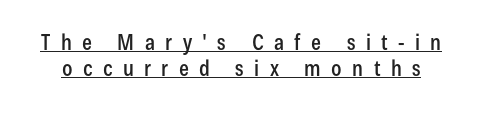
The image shows 22 px text type, upright; set line spacing 1.19x, unusually wide letter spacing (+0.47 em), underlined.
